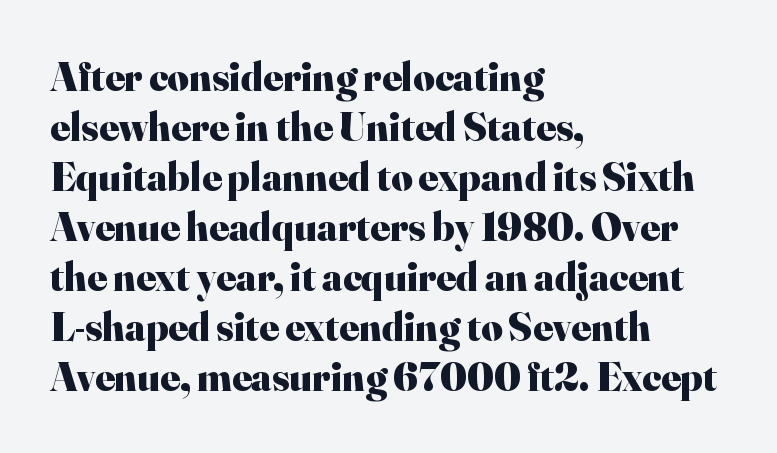
Q: Is the text bold? A: Yes.
Q: Is the text italic (slanted)? A: No, it is upright.
Q: Is the typeface a serif or a sans-serif typeface? A: Serif.
Q: Is the text underlined? A: No.
Q: How is the paragraph aligned? A: Left-aligned.
Q: Is the spacing between letters normal or unusually wide? A: Normal.
Q: Width (condensed, normal, or wide)? A: Normal.
Q: Stroke contrast? A: High.
Q: x-height? A: Small.
Q: Monospaced? A: No.
